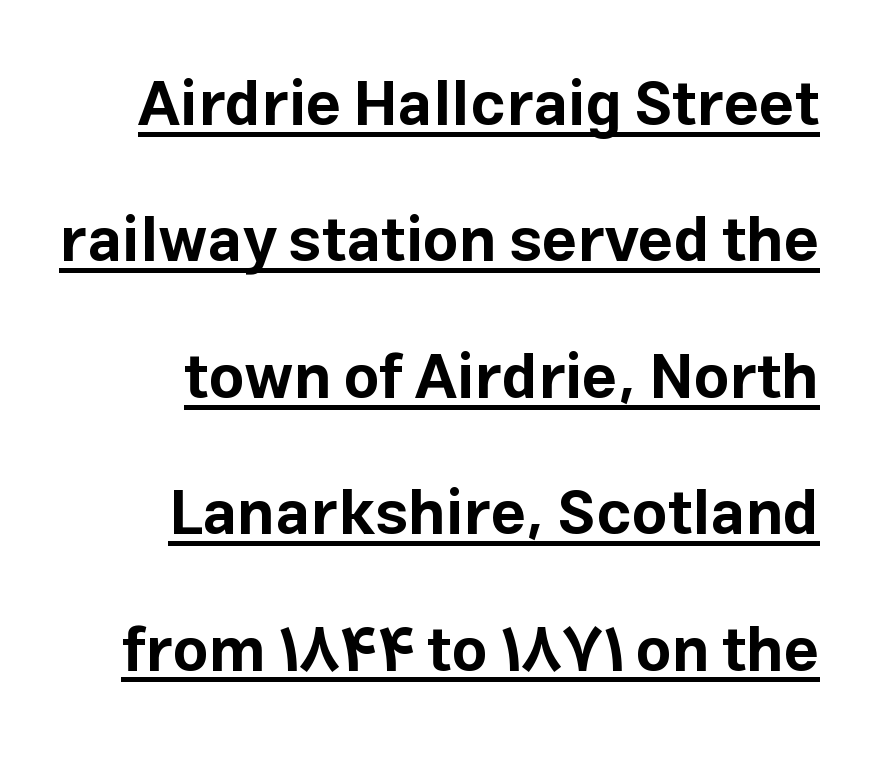
Q: Is the text bold? A: Yes.
Q: Is the text italic (slanted)? A: No, it is upright.
Q: Is the typeface a serif or a sans-serif typeface? A: Sans-serif.
Q: Is the text underlined? A: Yes.
Q: How is the paragraph aligned? A: Right-aligned.
Q: Is the spacing between letters normal or unusually wide? A: Normal.
Q: Is the spacing between lines tight, normal or loose? A: Loose.
Q: Width (condensed, normal, or wide)? A: Normal.
Q: Stroke contrast? A: Low.
Q: x-height? A: Medium.
Q: Monospaced? A: No.
